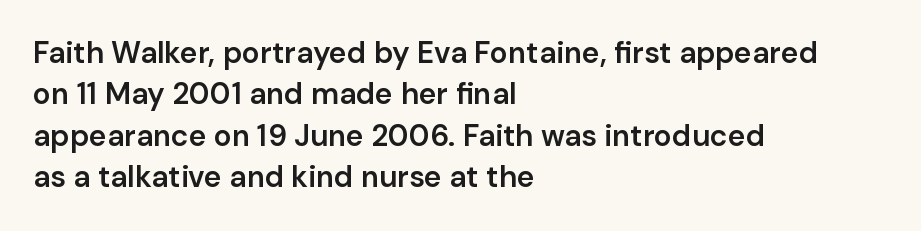
{"serif": "no", "italic": "no", "bold": "semi", "weight": "semibold", "width": "normal", "stroke_contrast": "low", "x_height": "medium", "monospaced": "no", "underline": "no", "align": "left", "line_spacing": "normal", "line_spacing_ratio": 1.38, "letter_spacing": "normal", "letter_spacing_em": 0.0, "glyph_px": 30}
